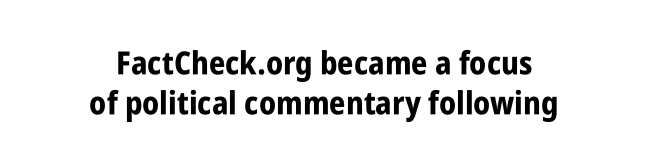
Q: Is the text bold? A: Yes.
Q: Is the text italic (slanted)? A: No, it is upright.
Q: Is the typeface a serif or a sans-serif typeface? A: Sans-serif.
Q: Is the text underlined? A: No.
Q: How is the paragraph aligned? A: Centered.
Q: Is the spacing between letters normal or unusually wide? A: Normal.
Q: Is the spacing between lines tight, normal or loose? A: Normal.
Q: Width (condensed, normal, or wide)? A: Condensed.
Q: Stroke contrast? A: Low.
Q: x-height? A: Large.
Q: Monospaced? A: No.
